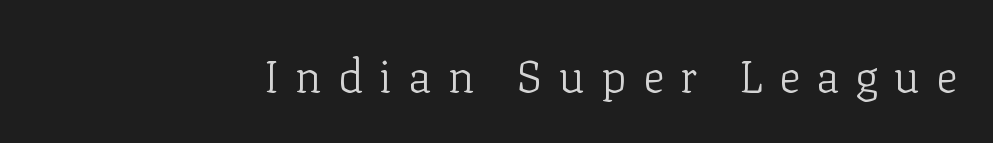
Notice how the stems are strictly vertical — no italics here. Honestly, the letter spacing is so wide it's the main thing you notice. Letters rest on an invisible, unmarked baseline. No extra ink here — the face is not bold. Here the designer chose a conventional face with non-uniform glyph widths. The face used here is seriffed, in the tradition of book romans.
